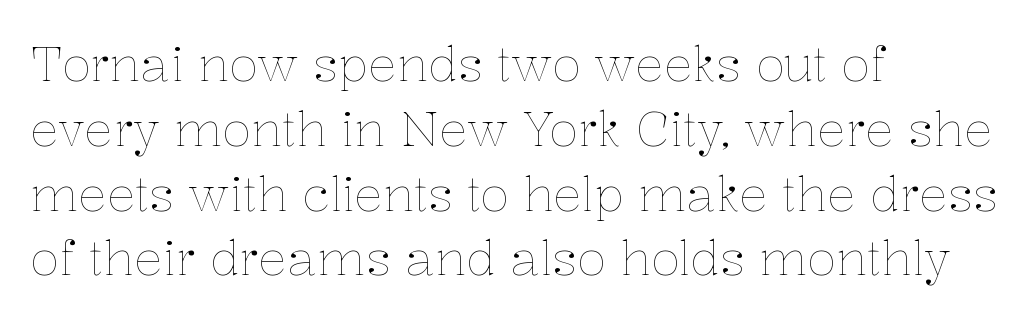
Q: Is the text bold? A: No.
Q: Is the text italic (slanted)? A: No, it is upright.
Q: Is the text underlined? A: No.
Q: How is the paragraph aligned? A: Left-aligned.
Q: Is the spacing between letters normal or unusually wide? A: Normal.
Q: Is the spacing between lines tight, normal or loose? A: Normal.
Q: Width (condensed, normal, or wide)? A: Normal.
Q: Stroke contrast? A: Low.
Q: x-height? A: Medium.
Q: Monospaced? A: No.
